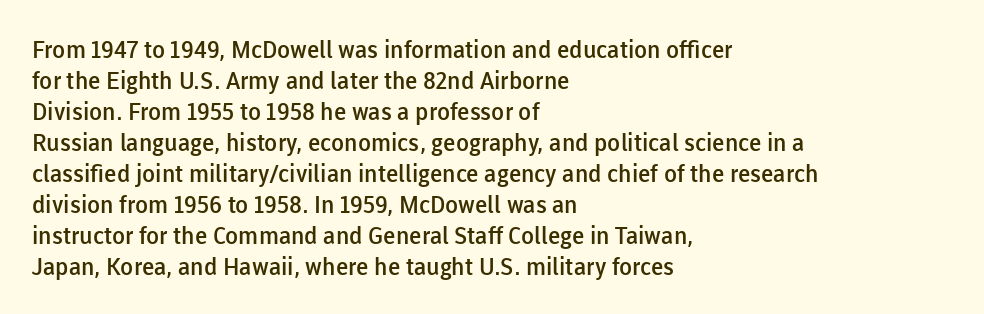
The image shows 24 px text type, upright; set left-aligned, normal line spacing (1.29x), normal letter spacing, not underlined.
